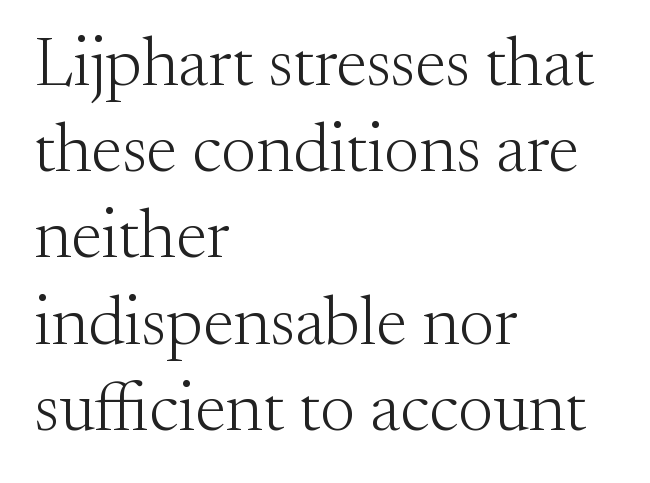
{"serif": "yes", "italic": "no", "bold": "no", "weight": "light", "width": "normal", "stroke_contrast": "medium", "x_height": "small", "monospaced": "no", "underline": "no", "align": "left", "line_spacing": "normal", "line_spacing_ratio": 1.25, "letter_spacing": "normal", "letter_spacing_em": 0.0, "glyph_px": 69}
